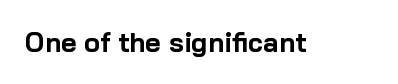
The image shows 27 px bold type, upright; set normal letter spacing, not underlined.
